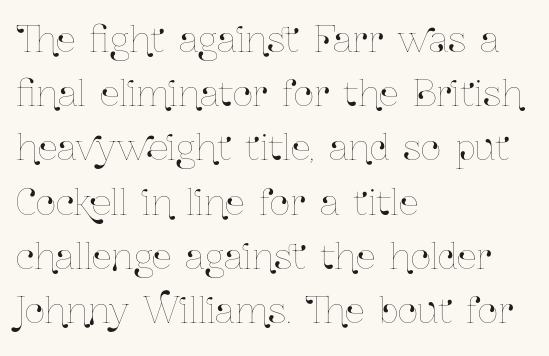
Q: Is the text italic (slanted)? A: No, it is upright.
Q: Is the text underlined? A: No.
Q: How is the paragraph aligned? A: Left-aligned.
Q: Is the spacing between letters normal or unusually wide? A: Normal.
Q: Is the spacing between lines tight, normal or loose? A: Normal.
Q: Width (condensed, normal, or wide)? A: Condensed.
Q: Stroke contrast? A: Low.
Q: x-height? A: Medium.
Q: Monospaced? A: No.
